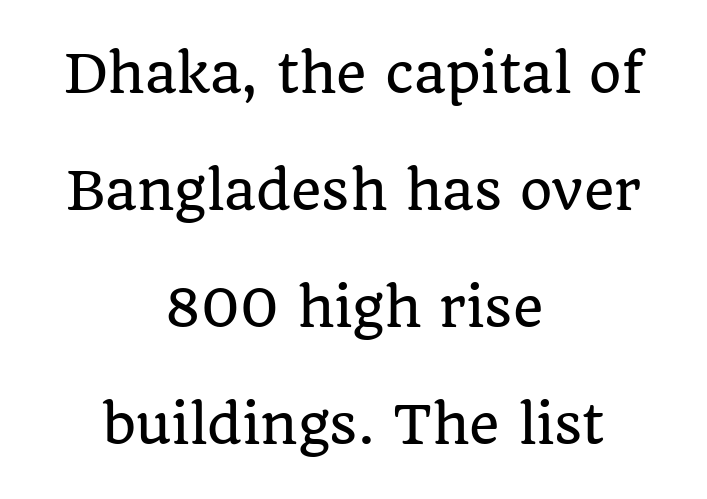
This block would shrink considerably if given ordinary leading; it's expanded now. Default kerning and tracking; the words read as compact shapes. Looks like regular typesetting: each glyph gets only the width it needs. The font's upright variant was chosen for this text. These lines stack symmetrically, like a column narrowing and widening about its center.
